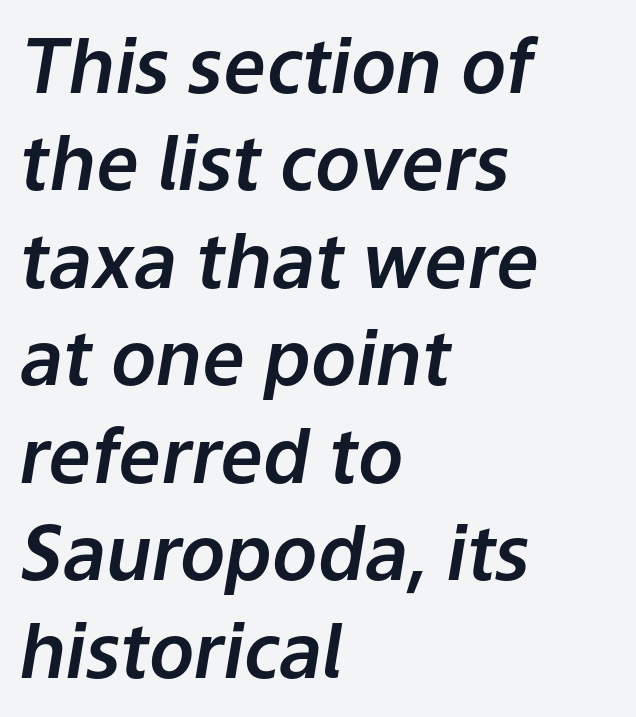
The image shows 75 px text type, italic (leaning right); set left-aligned, normal line spacing (1.3x), normal letter spacing, not underlined; low stroke contrast and a medium x-height.
